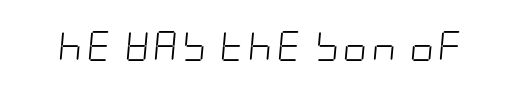
A bare baseline throughout the passage. Would a proofreader flag this as italicized? Yes. On a weight scale, this lands at 450 or below.
